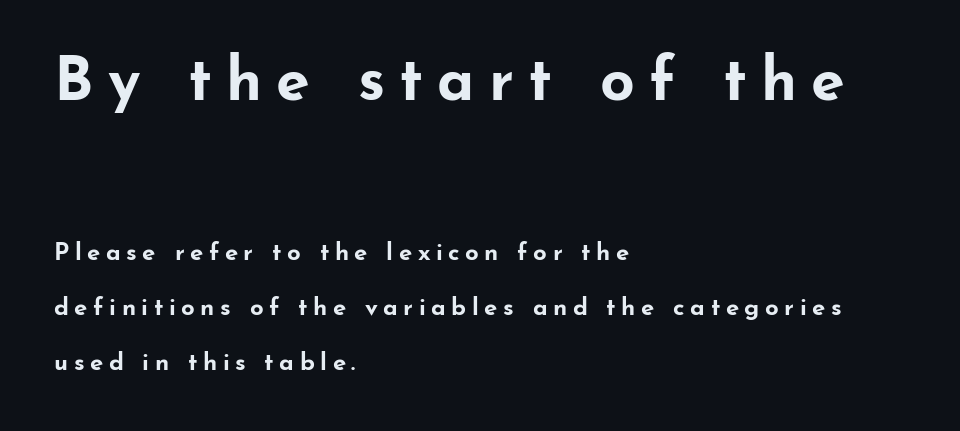
{"serif": "no", "italic": "no", "bold": "yes", "weight": "bold", "width": "wide", "stroke_contrast": "low", "x_height": "small", "monospaced": "no", "underline": "no", "align": "left", "line_spacing": "loose", "line_spacing_ratio": 2.29, "letter_spacing": "wide", "letter_spacing_em": 0.23, "larger_block": "first", "size_ratio": 2.54, "glyph_px": 61}
